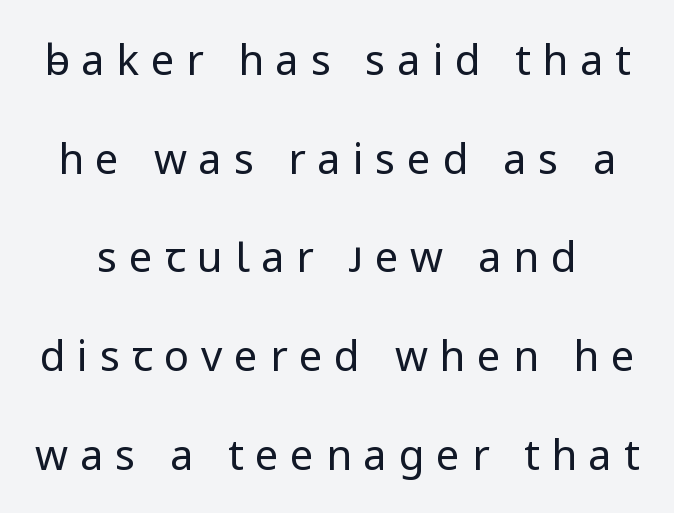
Q: Is the text bold? A: No.
Q: Is the text italic (slanted)? A: No, it is upright.
Q: Is the typeface a serif or a sans-serif typeface? A: Sans-serif.
Q: Is the text underlined? A: No.
Q: Is the spacing between letters normal or unusually wide? A: Unusually wide.
Q: Is the spacing between lines tight, normal or loose? A: Loose.
Q: Width (condensed, normal, or wide)? A: Normal.
Q: Stroke contrast? A: Low.
Q: x-height? A: Medium.
Q: Monospaced? A: No.
